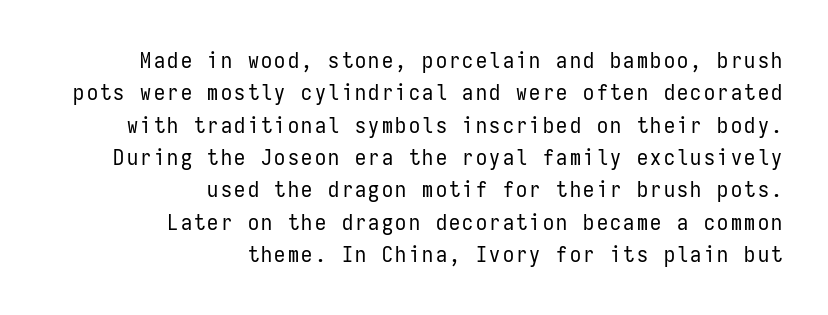
Regular leading. The area under the type is left untouched. This rendering uses right alignment, leaving the left contour irregular. Notice how the stems are strictly vertical — no italics here.
